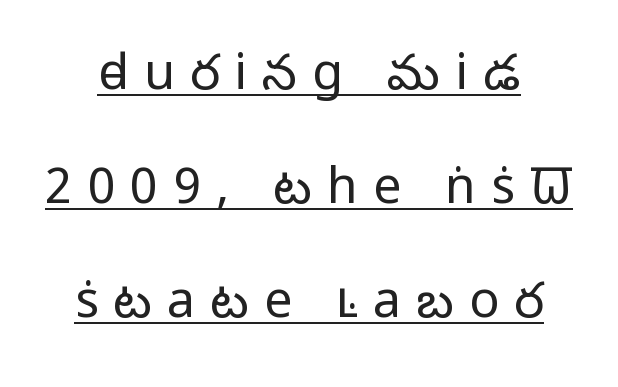
Q: Is the text bold? A: No.
Q: Is the text italic (slanted)? A: No, it is upright.
Q: Is the typeface a serif or a sans-serif typeface? A: Sans-serif.
Q: Is the text underlined? A: Yes.
Q: How is the paragraph aligned? A: Centered.
Q: Is the spacing between letters normal or unusually wide? A: Unusually wide.
Q: Is the spacing between lines tight, normal or loose? A: Loose.
Q: Width (condensed, normal, or wide)? A: Normal.
Q: Stroke contrast? A: Low.
Q: x-height? A: Medium.
Q: Monospaced? A: No.
